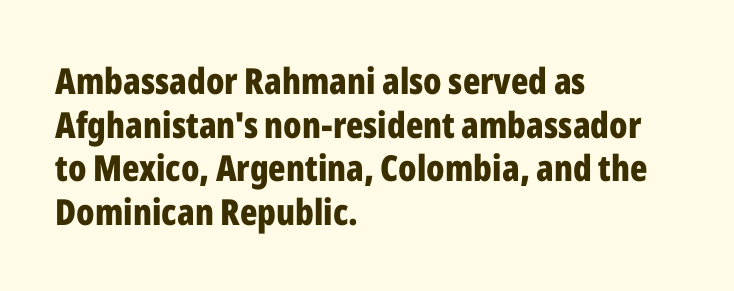
The lines in this sample share a left origin and differ only in where they stop. Typographically, this falls in the sans-serif category. Letters rest on an invisible, unmarked baseline. As a designer I'd log this as weight 700, bold. Observe the ordinary spacing: letters are neighbours, not strangers.
